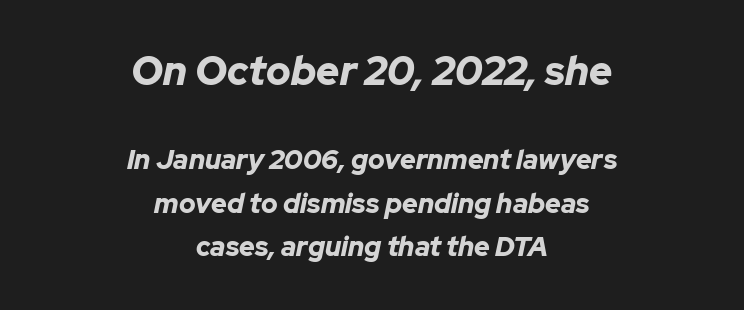
Q: Is the text bold? A: Yes.
Q: Is the text italic (slanted)? A: Yes, it leans right by about 12 degrees.
Q: Is the text underlined? A: No.
Q: How is the paragraph aligned? A: Centered.
Q: Is the spacing between letters normal or unusually wide? A: Normal.
Q: Is the spacing between lines tight, normal or loose? A: Normal.
Q: Which block of text is set in a larger size, the first (top) or the second (bottom)? A: The first (top) one.
Q: Width (condensed, normal, or wide)? A: Normal.
Q: Stroke contrast? A: Low.
Q: x-height? A: Medium.
Q: Monospaced? A: No.
